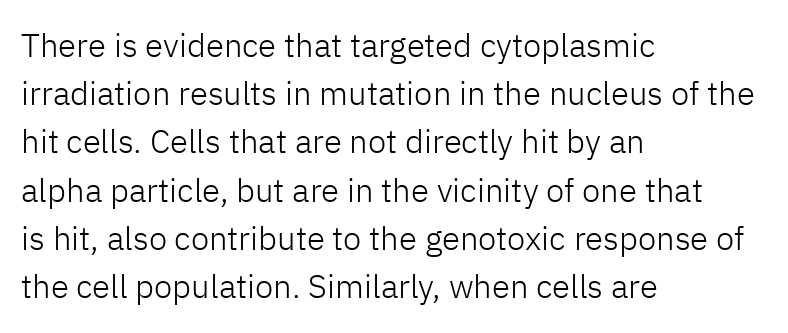
{"serif": "no", "italic": "no", "bold": "no", "weight": "light", "width": "normal", "stroke_contrast": "low", "x_height": "medium", "monospaced": "no", "underline": "no", "align": "left", "line_spacing": "normal", "line_spacing_ratio": 1.46, "letter_spacing": "normal", "letter_spacing_em": 0.0, "glyph_px": 33}
